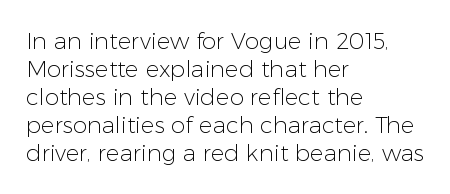
Every stem runs plumb, perpendicular to the baseline. Layout note: lines flush left. Decoration check: the copy has no underline. Short note: letters normally spaced.
